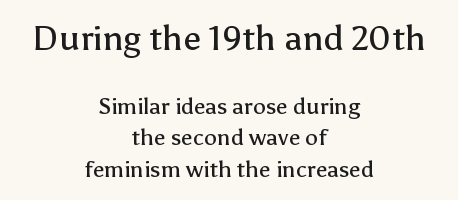
{"serif": "no", "italic": "no", "bold": "no", "weight": "regular", "width": "normal", "stroke_contrast": "low", "x_height": "medium", "monospaced": "no", "underline": "no", "align": "center", "line_spacing": "normal", "line_spacing_ratio": 1.37, "letter_spacing": "normal", "letter_spacing_em": 0.0, "larger_block": "first", "size_ratio": 1.52, "glyph_px": 35}
